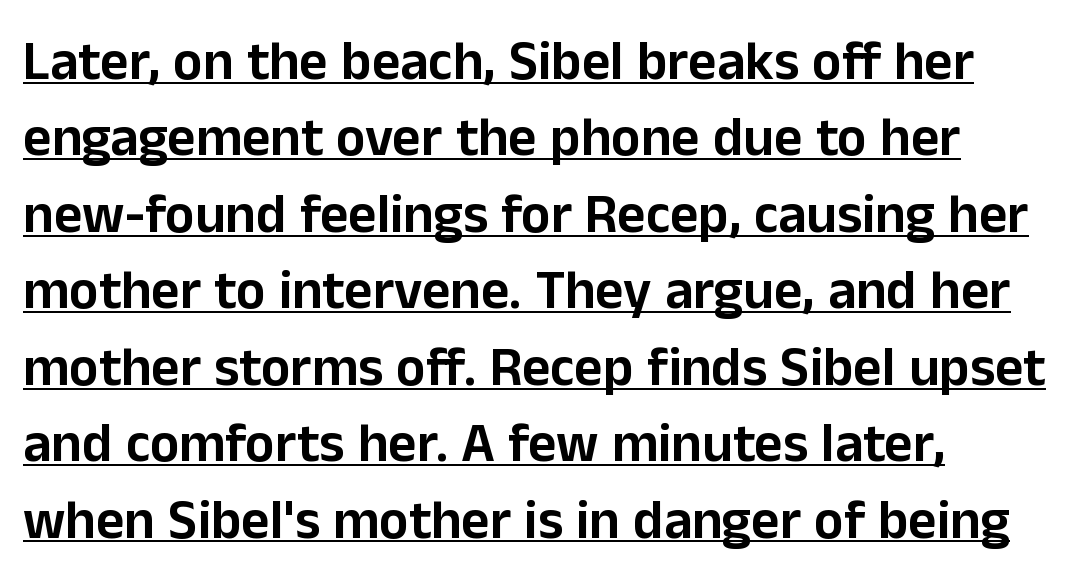
The image shows 55 px sans-serif type, upright; set left-aligned, normal line spacing (1.39x), normal letter spacing, underlined; low stroke contrast and a medium x-height.
